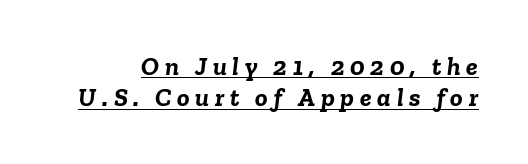
The image shows 26 px bold type, italic (leaning right); set line spacing 1.21x, unusually wide letter spacing (+0.22 em), underlined.
